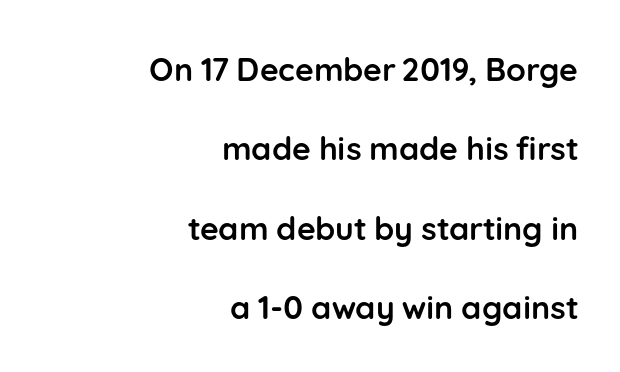
The rendering anchors every line to the right-hand side. Italic: no, the glyphs are upright roman. Each glyph is drawn with heavy, bold strokes. This rendering employs a face without finishing strokes, i.e., a sans-serif. Students, note that the glyphs here touch the page at normal intervals.
